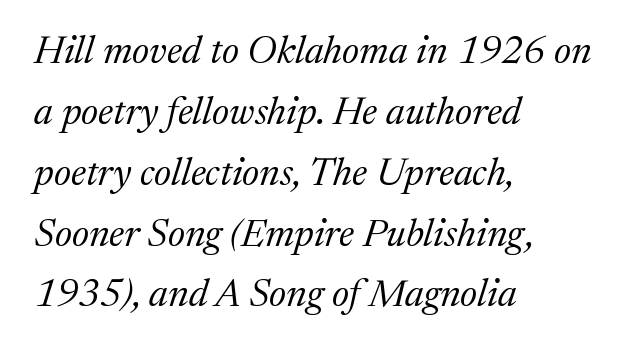
Q: Is the text bold? A: No.
Q: Is the text italic (slanted)? A: Yes, it leans right by about 17 degrees.
Q: Is the typeface a serif or a sans-serif typeface? A: Serif.
Q: Is the text underlined? A: No.
Q: How is the paragraph aligned? A: Left-aligned.
Q: Is the spacing between letters normal or unusually wide? A: Normal.
Q: Is the spacing between lines tight, normal or loose? A: Normal.
Q: Width (condensed, normal, or wide)? A: Normal.
Q: Stroke contrast? A: Medium.
Q: x-height? A: Medium.
Q: Monospaced? A: No.
